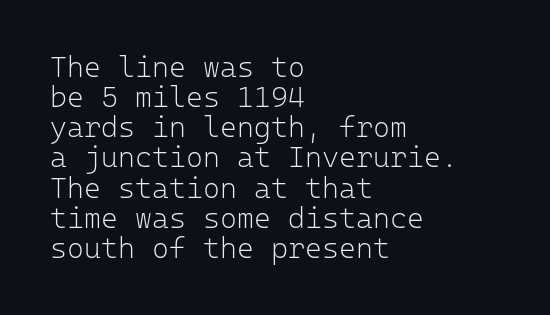
{"serif": "no", "italic": "no", "bold": "no", "weight": "light", "width": "normal", "stroke_contrast": "low", "x_height": "medium", "monospaced": "yes", "underline": "no", "align": "left", "line_spacing": "tight", "line_spacing_ratio": 1.04, "letter_spacing": "normal", "letter_spacing_em": 0.0, "glyph_px": 29}
